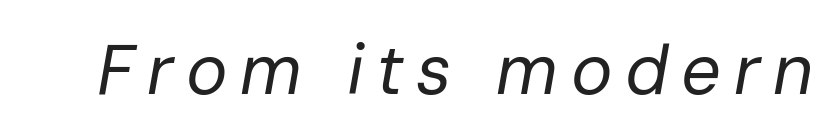
Compared with ordinary roman type, these characters are visibly tilted. The zone under the glyphs is completely vacant. These lines are rendered in a variable-pitch font. Stems here are at most as thick as an everyday book face.
